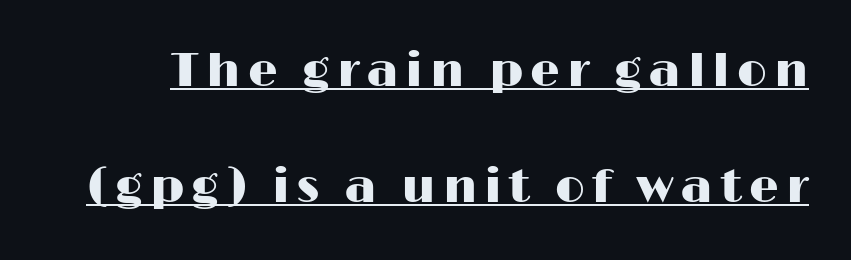
I'd call this a sans setting — the letters go barefoot. Notice the wide empty band between every row — that's loose leading. The letters advance in unequal steps, a hallmark of proportional type. Descenders here cross a horizontal rule under the line. Designer's note — italics off, roman on.
